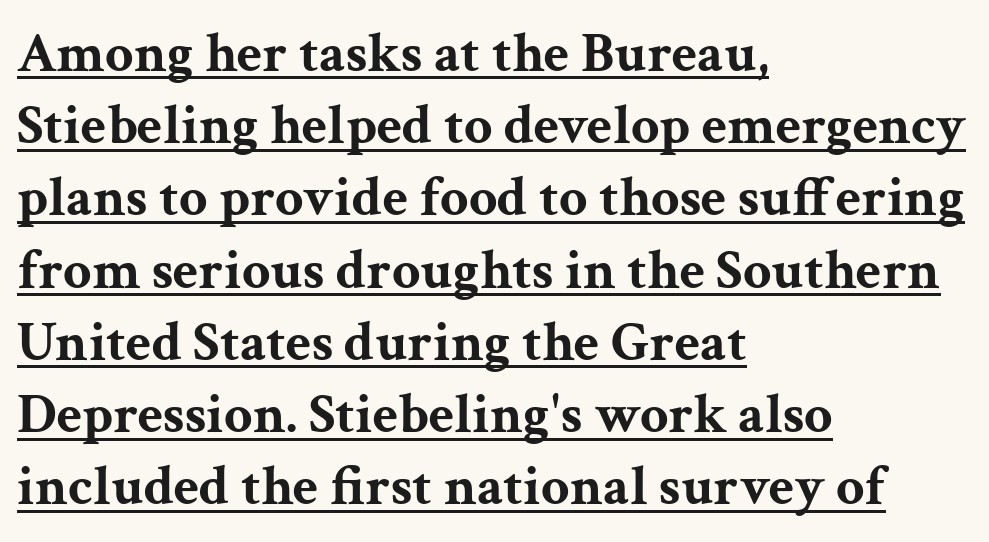
The image shows 56 px bold, wide serif type, upright; set left-aligned, normal line spacing (1.29x), normal letter spacing, underlined; medium stroke contrast and a medium x-height.
